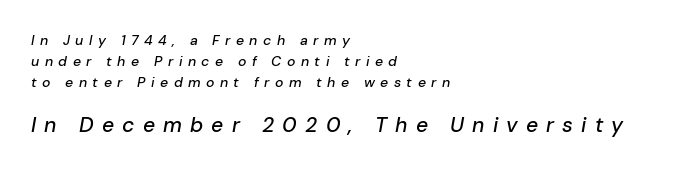
{"italic": "yes", "lean": "right", "slant_degrees": 10, "underline": "no", "align": "left", "line_spacing": "normal", "line_spacing_ratio": 1.51, "letter_spacing": "wide", "letter_spacing_em": 0.39, "larger_block": "second", "size_ratio": 1.5, "glyph_px": 21}
